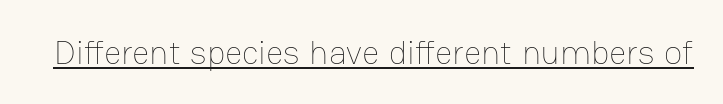
The image shows 34 px thin type, upright; set normal letter spacing, underlined; low stroke contrast and a medium x-height.
